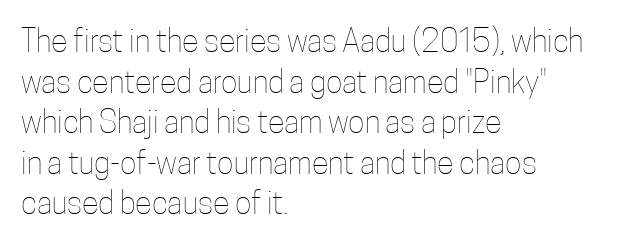
{"italic": "no", "bold": "no", "weight": "thin", "width": "condensed", "stroke_contrast": "low", "x_height": "medium", "monospaced": "no", "underline": "no", "align": "left", "line_spacing": "normal", "line_spacing_ratio": 1.31, "letter_spacing": "normal", "letter_spacing_em": 0.0, "glyph_px": 31}
